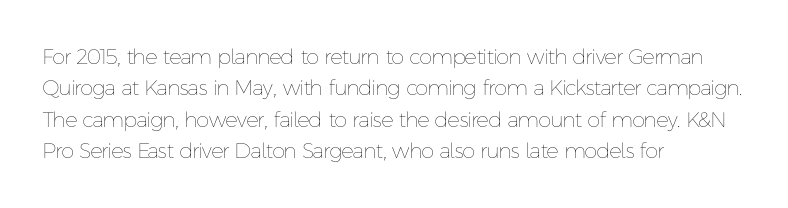
The image shows 21 px text type, upright; set left-aligned, normal line spacing (1.5x), normal letter spacing, not underlined.
